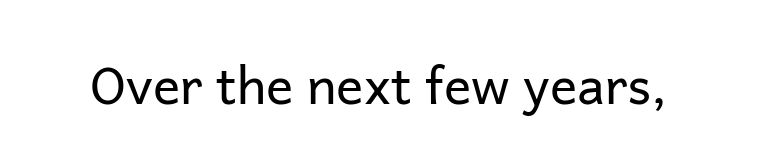
Compared with a typical body face, this is equally light or lighter still. Is the letter spacing exaggerated? No — it looks like the ordinary default. The font family rendered here belongs to the sans-serif group. Just letters on the line, the space beneath them empty. Vertical strokes here are truly vertical. You could not count columns in this text — the font is proportionally spaced.
